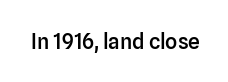
The image shows 21 px text type, upright; set normal letter spacing, not underlined.
